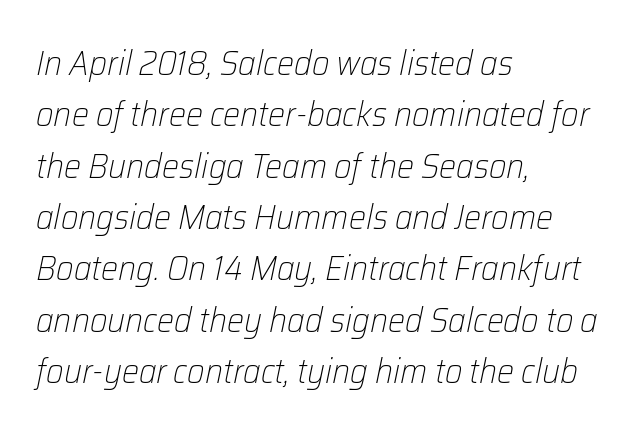
{"italic": "yes", "lean": "right", "slant_degrees": 12, "bold": "no", "weight": "light", "width": "normal", "stroke_contrast": "low", "x_height": "medium", "monospaced": "no", "underline": "no", "align": "left", "line_spacing": "normal", "line_spacing_ratio": 1.51, "letter_spacing": "normal", "letter_spacing_em": 0.0, "glyph_px": 34}
